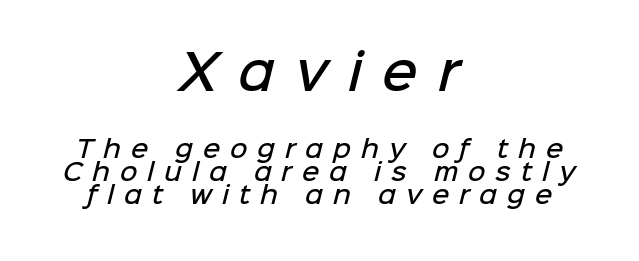
The image shows 49 px semibold sans-serif type; set centered, tight line spacing (0.97x), unusually wide letter spacing (+0.41 em), not underlined; the first (top) block is 2.04x larger; low stroke contrast and a medium x-height.
